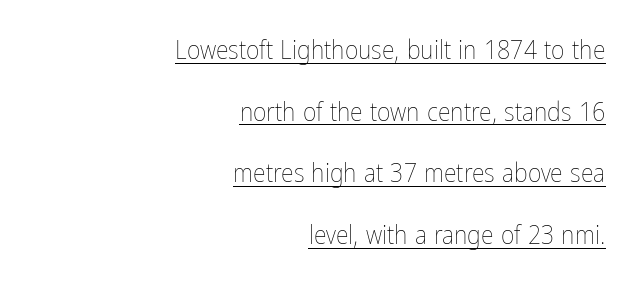
{"italic": "no", "bold": "no", "underline": "yes", "align": "right", "line_spacing": "loose", "line_spacing_ratio": 2.37, "letter_spacing": "normal", "letter_spacing_em": 0.0, "glyph_px": 26}
